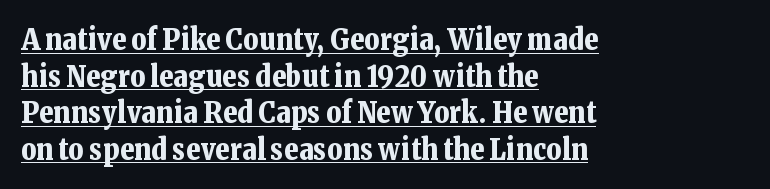
{"serif": "yes", "italic": "no", "bold": "yes", "weight": "bold", "width": "normal", "stroke_contrast": "low", "x_height": "medium", "monospaced": "no", "underline": "yes", "align": "left", "line_spacing": "normal", "line_spacing_ratio": 1.26, "letter_spacing": "normal", "letter_spacing_em": 0.0, "glyph_px": 29}
